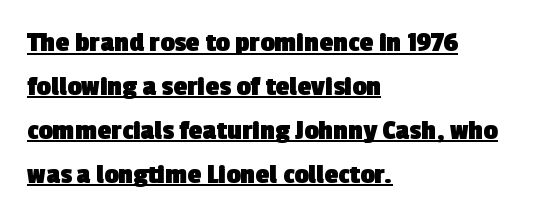
The image shows 28 px heavy sans-serif type; set left-aligned, normal line spacing (1.57x), normal letter spacing, underlined; a medium x-height.
